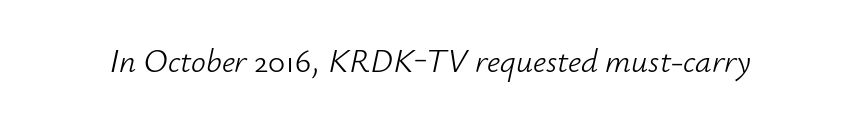
Does the lettering tilt? It does — this is italic. The horizontal fit of the characters is conventional and even. Heaviness? Minimal to ordinary, like unemphasized prose. A bare baseline throughout the passage. The rendering uses natural spacing where letterforms have individual widths.
